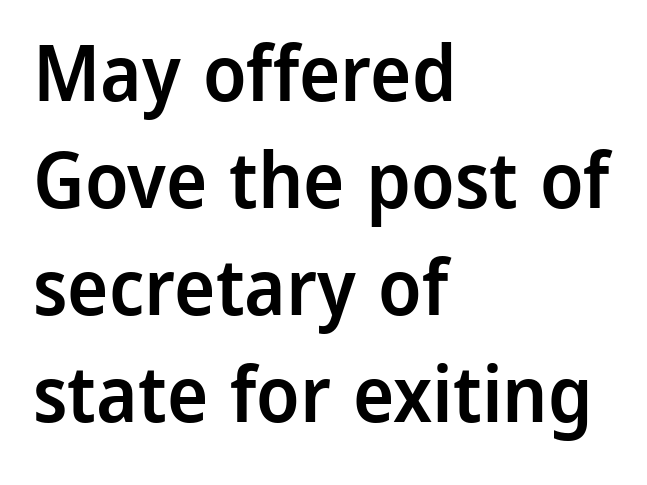
Q: Is the text bold? A: Semi-bold.
Q: Is the text italic (slanted)? A: No, it is upright.
Q: Is the typeface a serif or a sans-serif typeface? A: Sans-serif.
Q: Is the text underlined? A: No.
Q: How is the paragraph aligned? A: Left-aligned.
Q: Is the spacing between letters normal or unusually wide? A: Normal.
Q: Is the spacing between lines tight, normal or loose? A: Normal.
Q: Width (condensed, normal, or wide)? A: Normal.
Q: Stroke contrast? A: Low.
Q: x-height? A: Medium.
Q: Monospaced? A: No.
